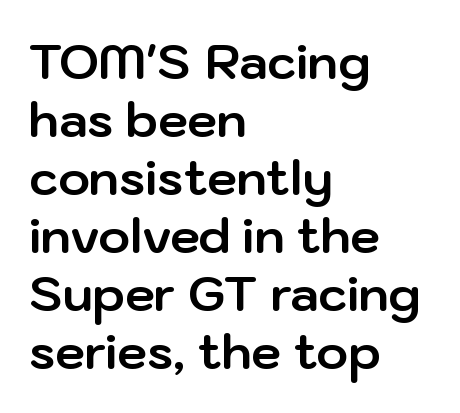
The image shows 48 px bold sans-serif type, upright; set left-aligned, line spacing 1.21x, normal letter spacing, not underlined; low stroke contrast and a medium x-height.
